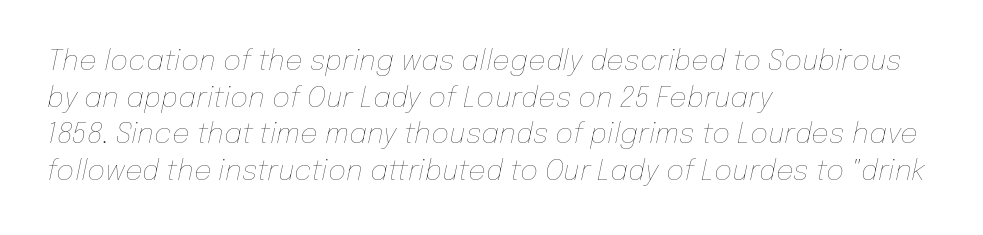
Do the characters align in a grid? No, the font is proportional. The foot of each line stays bare and open. The typography opts for an oblique posture over an upright one. Horizontal bands of white between lines are of average thickness. The font sits on the lighter half of the weight spectrum, regular included. These lines stack with their left ends in a neat column.
